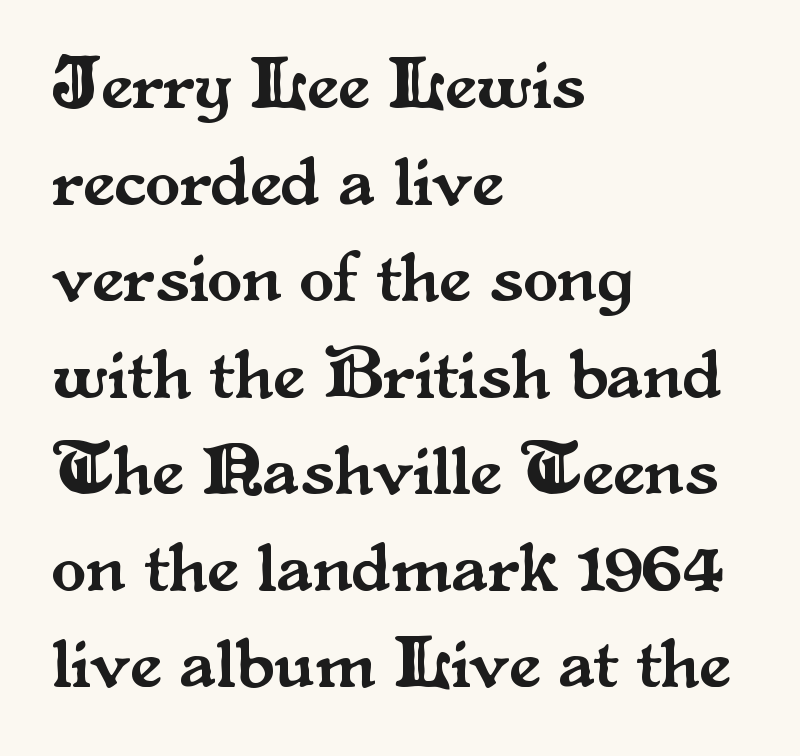
{"serif": "yes", "italic": "no", "width": "normal", "stroke_contrast": "medium", "x_height": "small", "monospaced": "no", "underline": "no", "align": "left", "line_spacing": "normal", "line_spacing_ratio": 1.36, "letter_spacing": "normal", "letter_spacing_em": 0.0, "glyph_px": 71}
